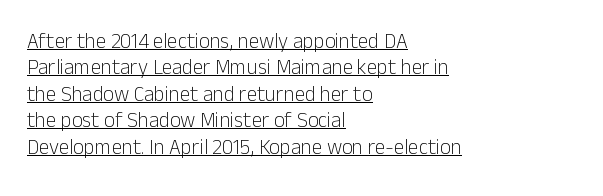
{"italic": "no", "bold": "no", "underline": "yes", "align": "left", "line_spacing": "normal", "line_spacing_ratio": 1.26, "letter_spacing": "normal", "letter_spacing_em": 0.0, "glyph_px": 21}
